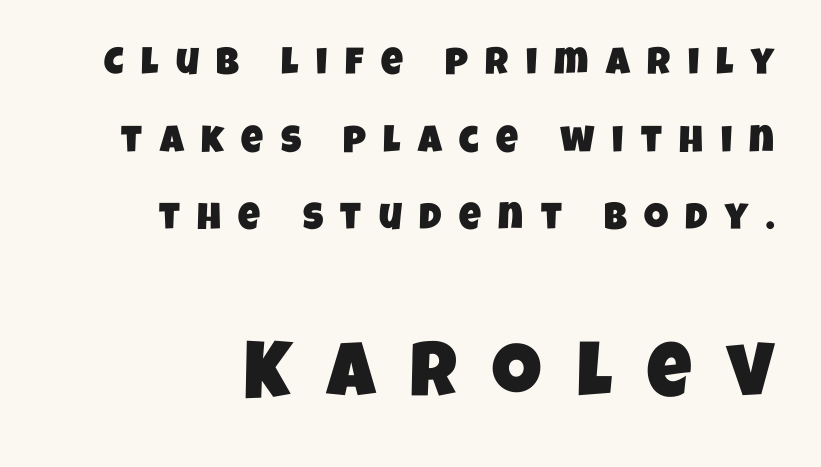
The specimen omits any rule beneath the text block's lines. Here the designer chose a conventional face with non-uniform glyph widths. Does the copy run flush right? Yes — the right margin is perfectly even. Regarding serifs, this sample does without them. Here the glyphs are tracked loosely, breaking word shapes into spaced letters.
